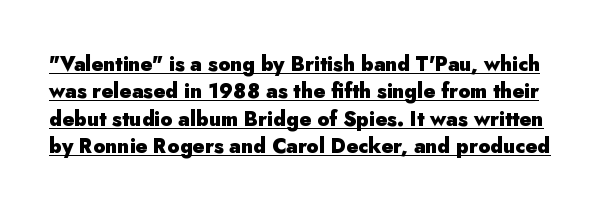
{"italic": "no", "bold": "yes", "underline": "yes", "line_spacing": "normal", "line_spacing_ratio": 1.37, "letter_spacing": "normal", "letter_spacing_em": 0.0, "glyph_px": 20}
